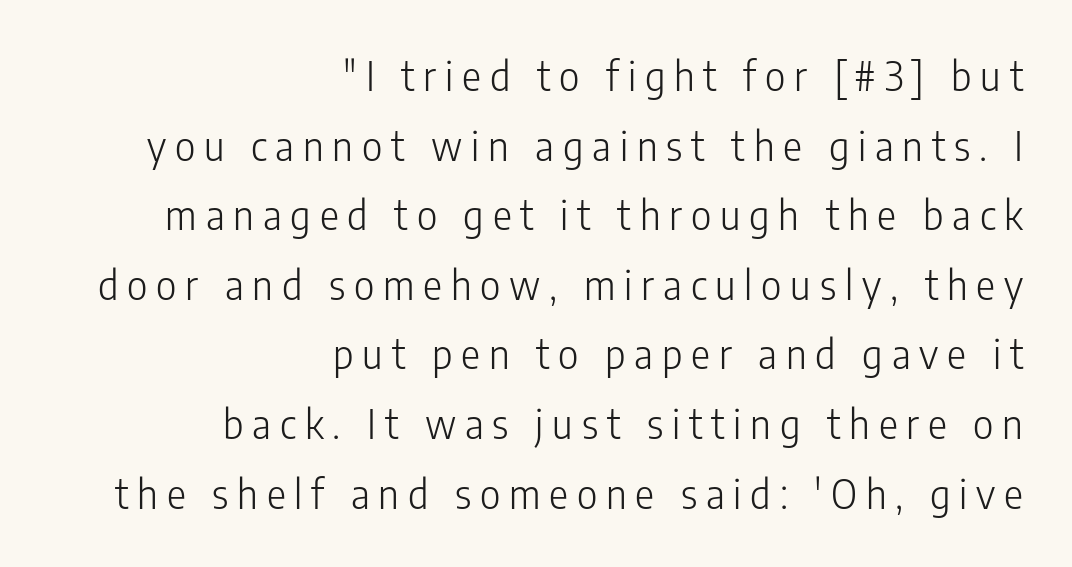
{"serif": "no", "italic": "no", "bold": "no", "weight": "light", "width": "condensed", "stroke_contrast": "low", "x_height": "medium", "monospaced": "no", "underline": "no", "align": "right", "line_spacing_ratio": 1.74, "letter_spacing": "wide", "letter_spacing_em": 0.22, "glyph_px": 40}
